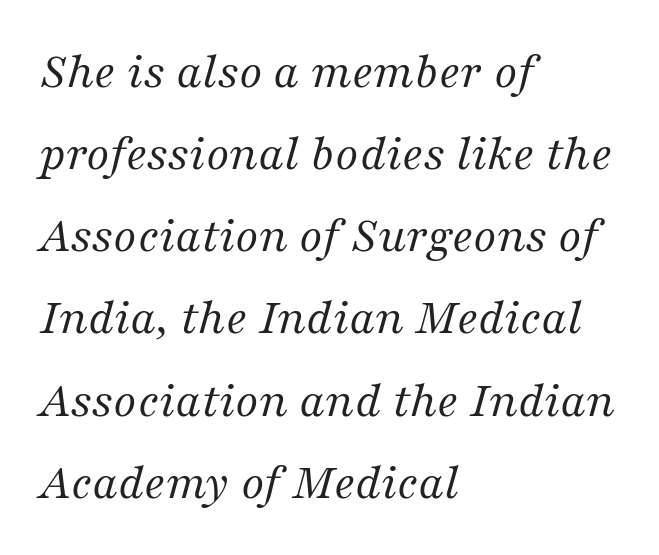
The image shows 52 px regular-weight serif type, italic (leaning right); set left-aligned, normal line spacing (1.58x), normal letter spacing, not underlined; medium stroke contrast and a medium x-height.
